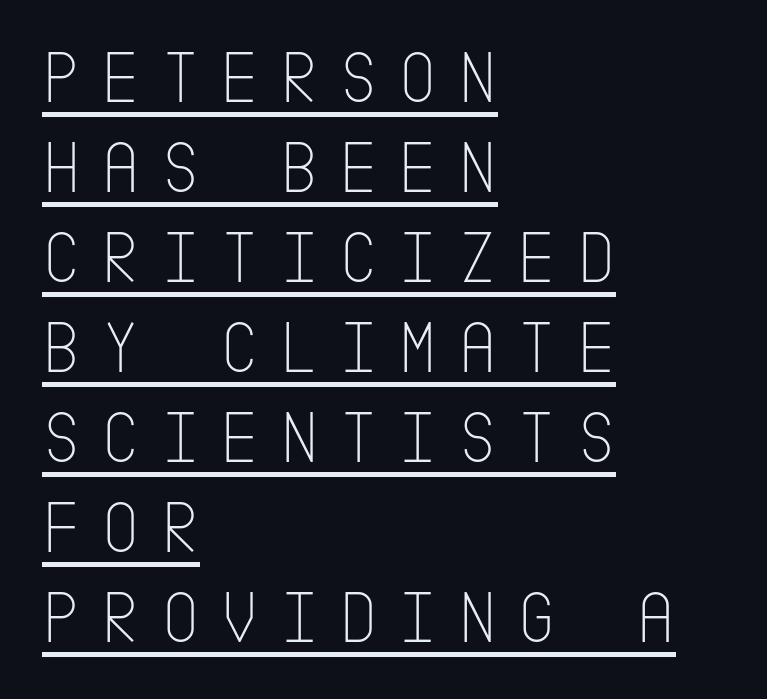
{"serif": "no", "italic": "no", "bold": "no", "weight": "thin", "width": "condensed", "stroke_contrast": "low", "x_height": "large", "underline": "yes", "align": "left", "line_spacing_ratio": 1.2, "letter_spacing": "wide", "letter_spacing_em": 0.27, "glyph_px": 75}
